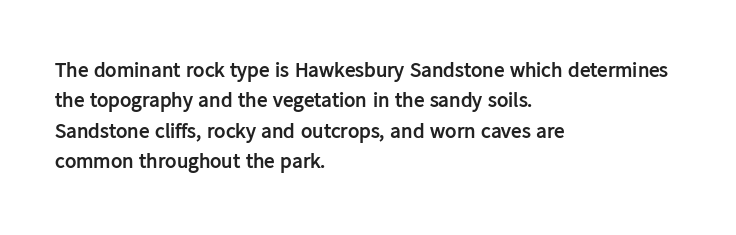
Q: Is the text bold? A: Yes.
Q: Is the text italic (slanted)? A: No, it is upright.
Q: Is the text underlined? A: No.
Q: How is the paragraph aligned? A: Left-aligned.
Q: Is the spacing between letters normal or unusually wide? A: Normal.
Q: Is the spacing between lines tight, normal or loose? A: Normal.
